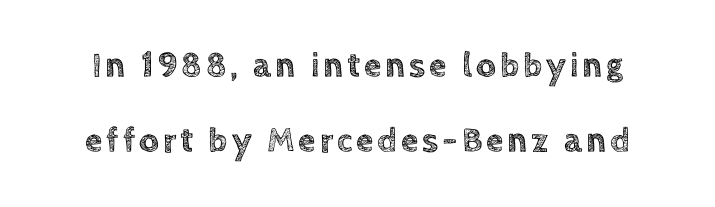
{"italic": "no", "width": "normal", "x_height": "large", "monospaced": "no", "underline": "no", "line_spacing": "loose", "line_spacing_ratio": 2.14, "glyph_px": 35}
